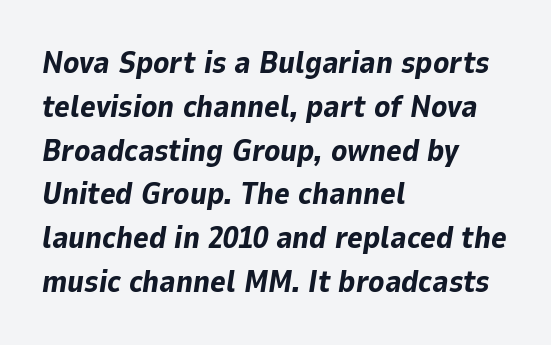
Q: Is the text bold? A: Yes.
Q: Is the text italic (slanted)? A: Yes, it leans right by about 9 degrees.
Q: Is the text underlined? A: No.
Q: How is the paragraph aligned? A: Left-aligned.
Q: Is the spacing between letters normal or unusually wide? A: Normal.
Q: Is the spacing between lines tight, normal or loose? A: Normal.
Q: Width (condensed, normal, or wide)? A: Normal.
Q: Stroke contrast? A: Low.
Q: x-height? A: Medium.
Q: Monospaced? A: No.
